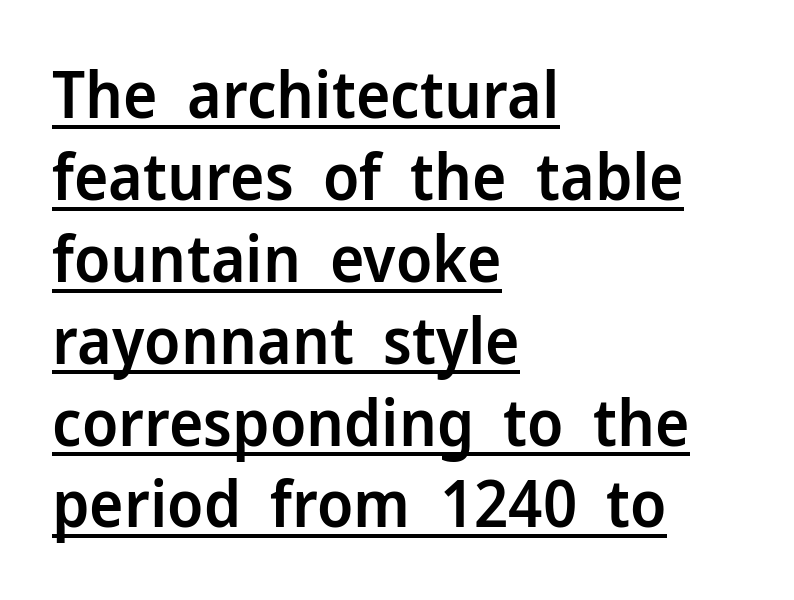
The image shows 65 px semibold sans-serif type, upright; set left-aligned, normal line spacing (1.26x), normal letter spacing, underlined; low stroke contrast and a medium x-height.
